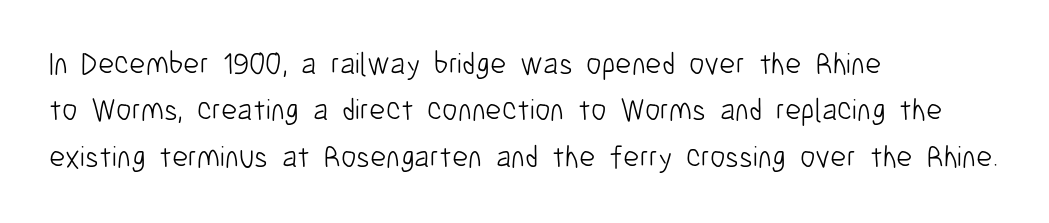
The image shows 31 px light, condensed sans-serif type, upright; set left-aligned, normal line spacing (1.5x), normal letter spacing, not underlined; low stroke contrast and a medium x-height.
